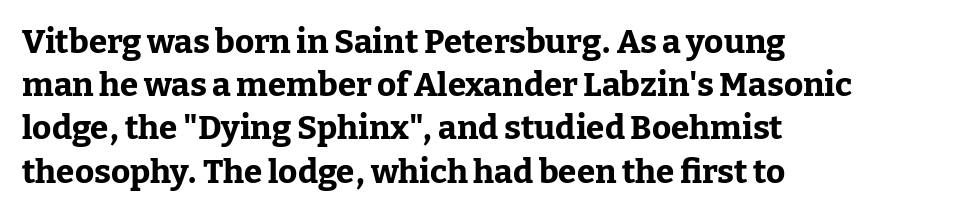
A clean baseline with only descenders dipping below it. The font is running at its bold setting. Observe the serifs anchoring each vertical stroke in this sample. Looks like regular typesetting: each glyph gets only the width it needs.
